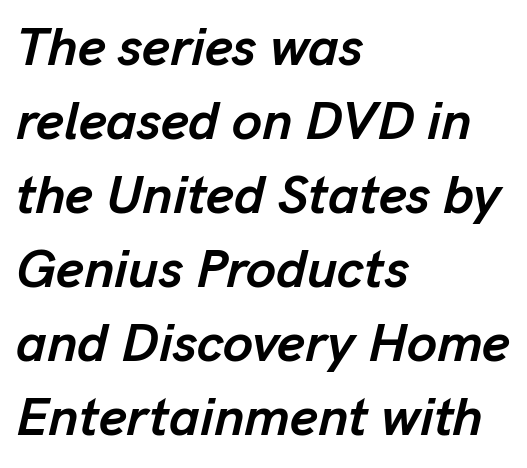
Type without underlining. Does the leading feel generous? No, just average. In terms of letterspacing, this is plain default setting. The text block is weighted toward the left margin, trailing off unevenly rightward.
